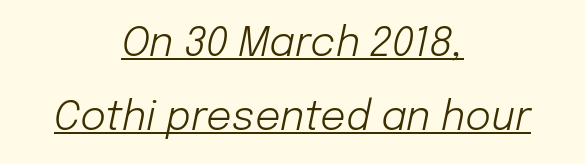
The image shows 40 px light type, italic (leaning right); set centered, line spacing 1.85x, normal letter spacing, underlined; low stroke contrast and a medium x-height.
